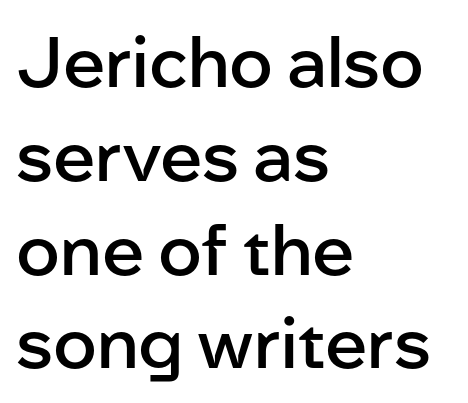
Q: Is the text bold? A: Semi-bold.
Q: Is the text italic (slanted)? A: No, it is upright.
Q: Is the typeface a serif or a sans-serif typeface? A: Sans-serif.
Q: Is the text underlined? A: No.
Q: How is the paragraph aligned? A: Left-aligned.
Q: Is the spacing between letters normal or unusually wide? A: Normal.
Q: Is the spacing between lines tight, normal or loose? A: Normal.
Q: Width (condensed, normal, or wide)? A: Normal.
Q: Stroke contrast? A: Low.
Q: x-height? A: Medium.
Q: Monospaced? A: No.
